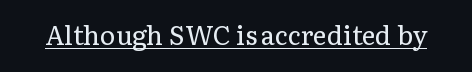
Q: Is the text bold? A: No.
Q: Is the text italic (slanted)? A: No, it is upright.
Q: Is the text underlined? A: Yes.
Q: Is the spacing between letters normal or unusually wide? A: Normal.
